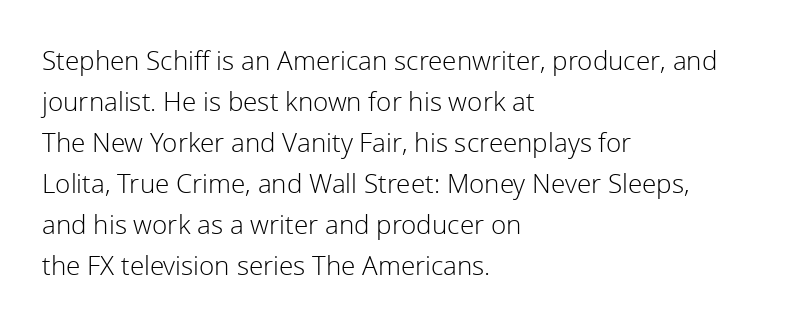
The image shows 26 px text type, upright; set left-aligned, normal line spacing (1.58x), normal letter spacing, not underlined.
